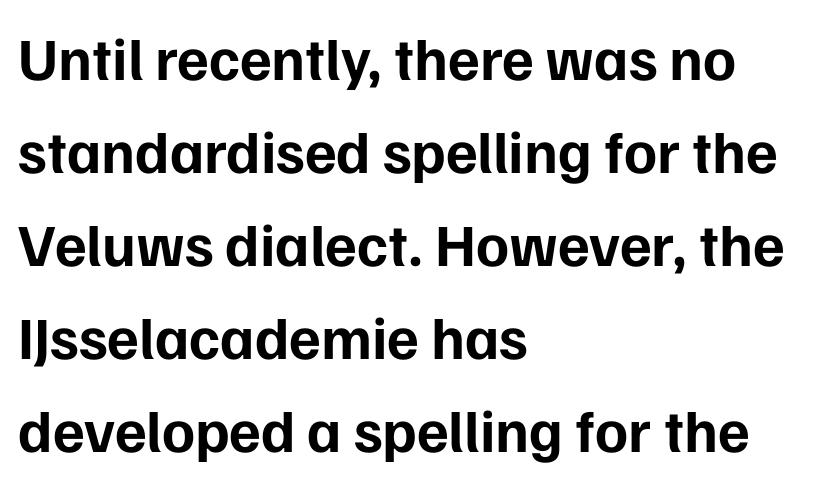
Proportional: the letters do not fall into vertical columns. Check where the strokes stop: nothing finishes them off — pure sans. A student would call this left alignment; a typographer would say flush left, rag right. Rule under the text: the space is simply empty.
